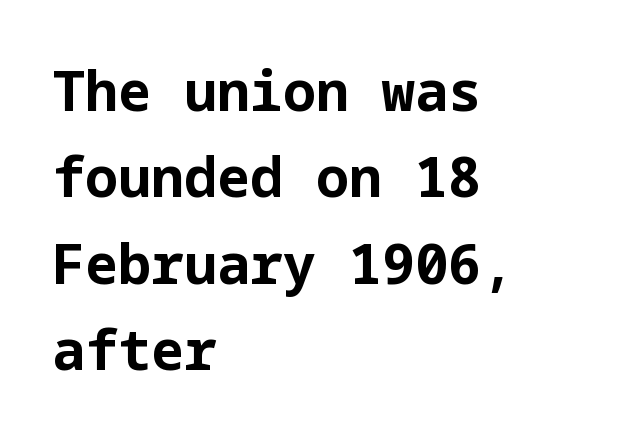
Note: no serifs on the glyphs. Layout note: lines flush left. Rendered with straight, roman letterforms. A bare baseline throughout the passage. Vertical spacing — default.
